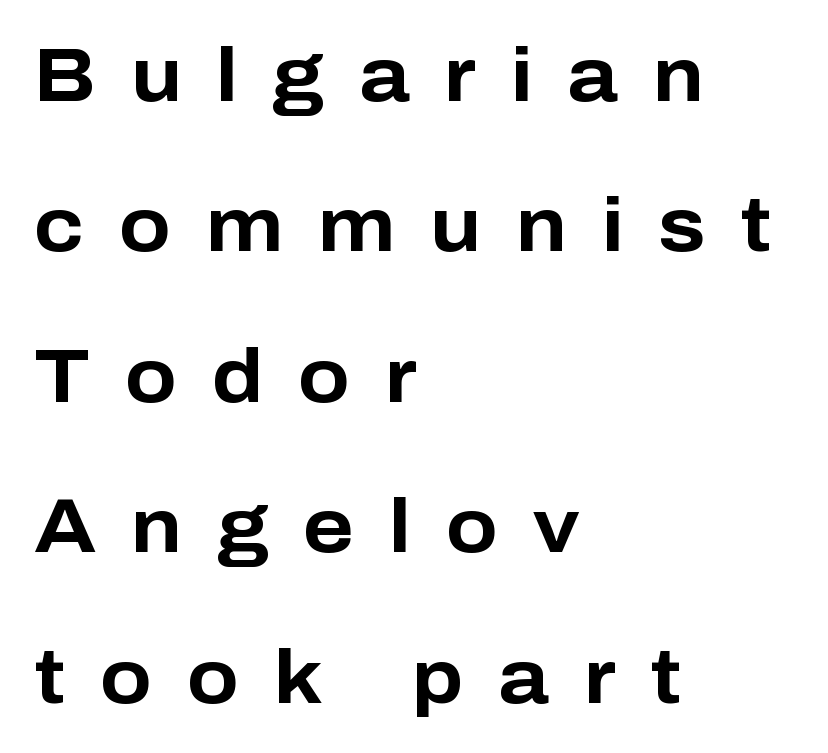
The image shows 76 px bold sans-serif type, upright; set left-aligned, loose line spacing (1.98x), unusually wide letter spacing (+0.46 em), not underlined; low stroke contrast and a medium x-height.
